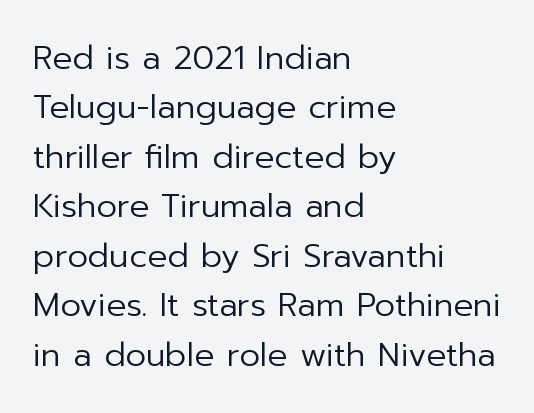
The image shows 33 px regular-weight sans-serif type, upright; set left-aligned, normal line spacing (1.5x), normal letter spacing, not underlined; low stroke contrast and a medium x-height.
